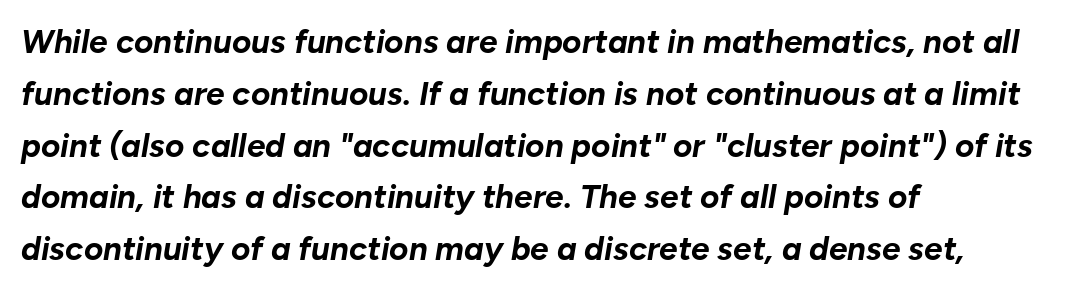
The image shows 33 px bold type, italic (leaning right); set left-aligned, normal line spacing (1.57x), normal letter spacing, not underlined; low stroke contrast and a medium x-height.
